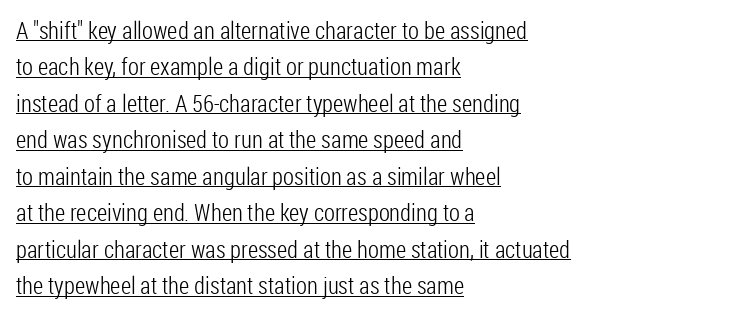
Is the stroke heavy? The answer is a plain regular-or-lighter. If you drew a line through each stem, it would be perfectly vertical. Vertical spacing — default. A classic flush-left, rag-right setting is used for this passage.
